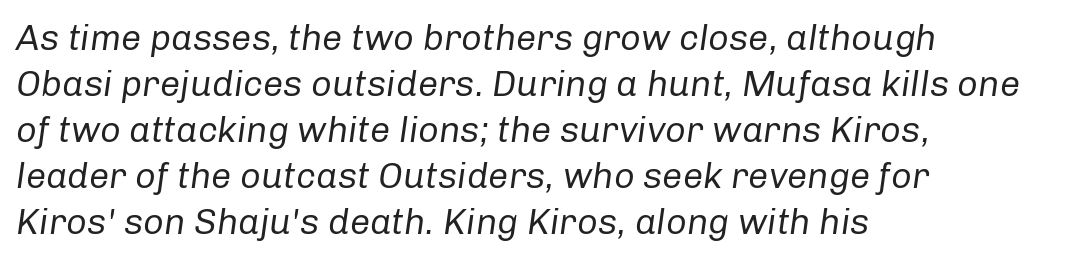
Typeset ragged right — the left edge is the straight one. Stroke mass is kept to a normal reading level or below. Honestly, there is no underline to notice here at all. These lines were composed using italics. Characters follow at the spacing the type designer built in.
